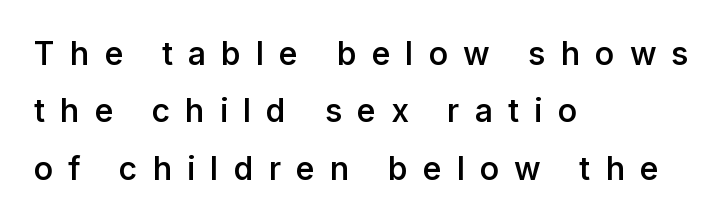
Nope, not italic — everything's standing straight. The letters carry no serifs — their stems end cleanly without finishing strokes. Proportional: the letters do not fall into vertical columns. Display-style spreading of the glyphs; the letterfit is very open. Honestly, there is no underline to notice here at all.
